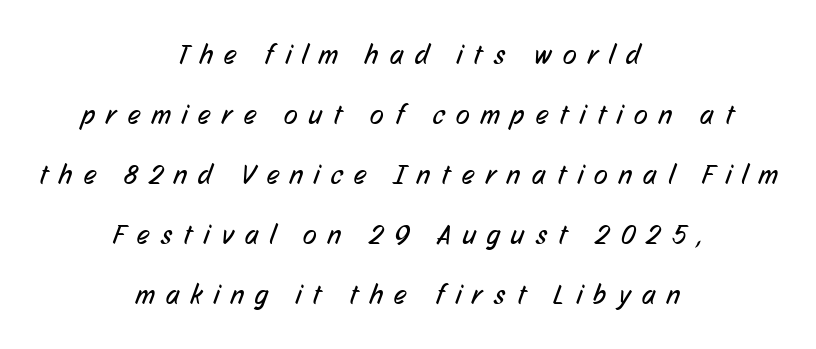
Q: Is the text bold? A: No.
Q: Is the typeface a serif or a sans-serif typeface? A: Sans-serif.
Q: Is the text underlined? A: No.
Q: How is the paragraph aligned? A: Centered.
Q: Is the spacing between letters normal or unusually wide? A: Unusually wide.
Q: Is the spacing between lines tight, normal or loose? A: Loose.
Q: Width (condensed, normal, or wide)? A: Condensed.
Q: Stroke contrast? A: Low.
Q: x-height? A: Medium.
Q: Monospaced? A: No.
